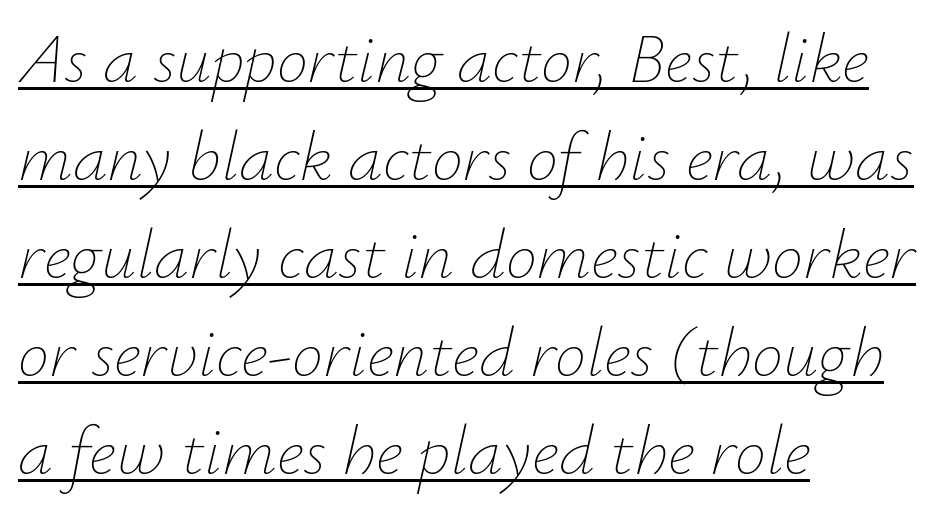
{"italic": "yes", "lean": "right", "slant_degrees": 12, "bold": "no", "weight": "thin", "width": "normal", "stroke_contrast": "low", "x_height": "small", "monospaced": "no", "underline": "yes", "align": "left", "line_spacing": "normal", "line_spacing_ratio": 1.4, "letter_spacing": "normal", "letter_spacing_em": 0.0, "glyph_px": 70}
